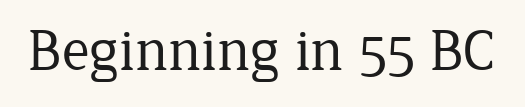
{"serif": "yes", "italic": "no", "bold": "no", "weight": "regular", "width": "normal", "stroke_contrast": "low", "x_height": "medium", "monospaced": "no", "underline": "no", "letter_spacing": "normal", "letter_spacing_em": 0.0, "glyph_px": 60}
